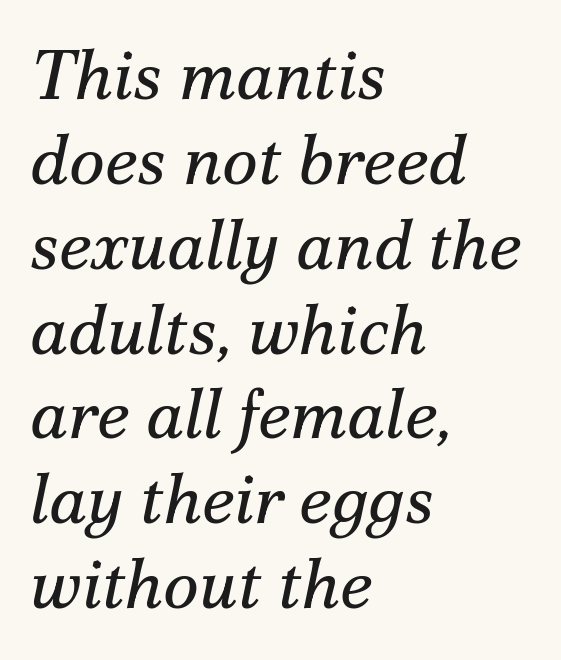
{"serif": "yes", "italic": "yes", "lean": "right", "slant_degrees": 12, "bold": "no", "weight": "regular", "width": "normal", "stroke_contrast": "medium", "x_height": "small", "monospaced": "no", "underline": "no", "align": "left", "line_spacing_ratio": 1.23, "letter_spacing": "normal", "letter_spacing_em": 0.0, "glyph_px": 69}
